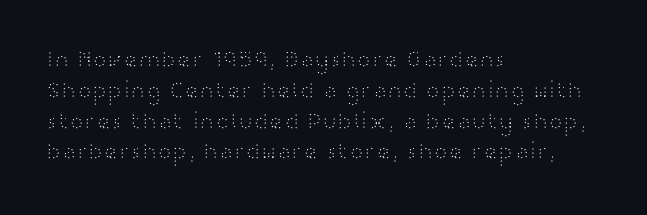
Q: Is the text bold? A: No.
Q: Is the text italic (slanted)? A: No, it is upright.
Q: Is the text underlined? A: No.
Q: How is the paragraph aligned? A: Left-aligned.
Q: Is the spacing between letters normal or unusually wide? A: Normal.
Q: Is the spacing between lines tight, normal or loose? A: Normal.
